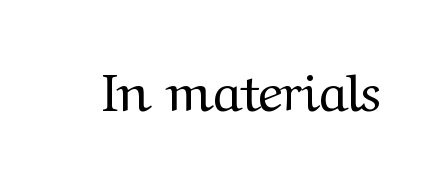
Q: Is the text bold? A: No.
Q: Is the text italic (slanted)? A: No, it is upright.
Q: Is the typeface a serif or a sans-serif typeface? A: Serif.
Q: Is the text underlined? A: No.
Q: Is the spacing between letters normal or unusually wide? A: Normal.
Q: Width (condensed, normal, or wide)? A: Normal.
Q: Stroke contrast? A: Medium.
Q: x-height? A: Medium.
Q: Monospaced? A: No.
